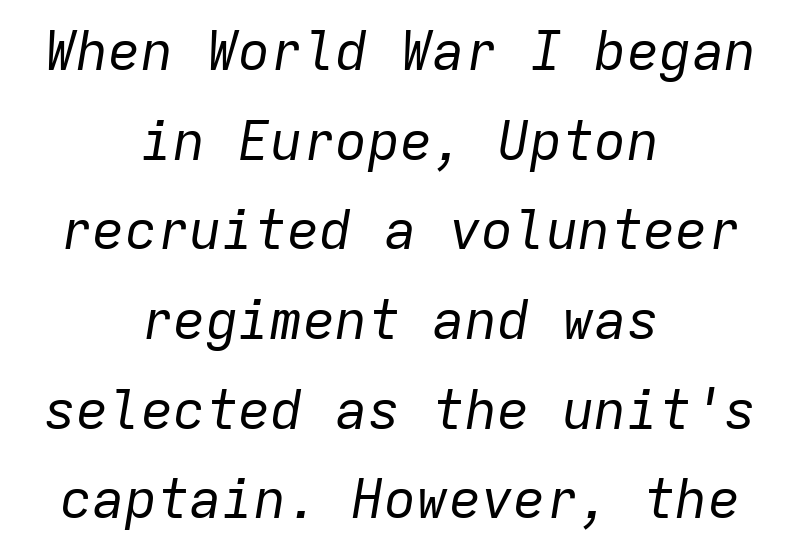
The image shows 54 px regular-weight type, italic (leaning right), monospaced; set centered, normal line spacing (1.66x), normal letter spacing, not underlined; low stroke contrast and a medium x-height.
